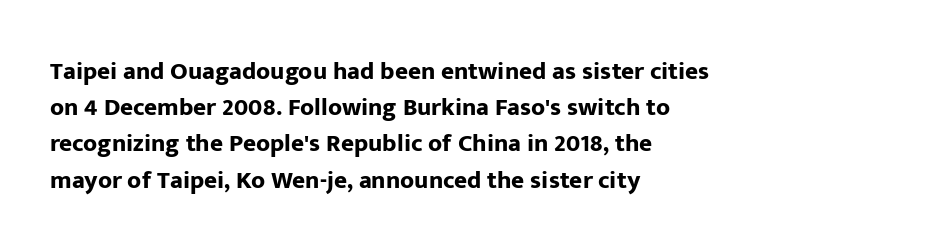
Typesetter's note: full bold, strokes at maximum text heaviness. Rendered with straight, roman letterforms. The line-height multiplier appears to be the usual default. Words appear dense and cohesive because spacing is normal. A student would call this left alignment; a typographer would say flush left, rag right. The baseline area is clear.
